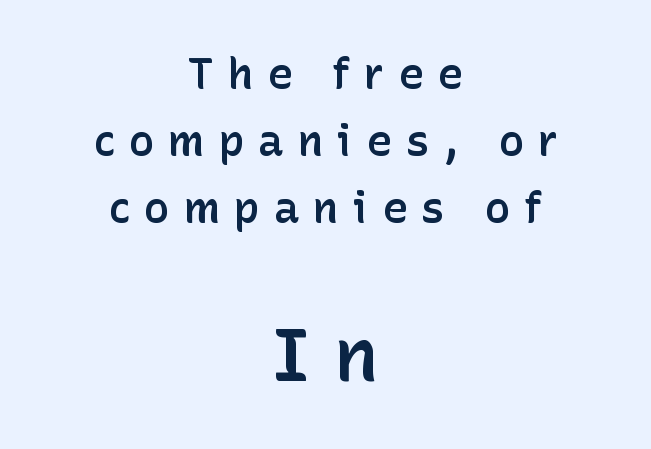
Upright lettering throughout. Note the varied advance widths — an 'i' is clearly narrower than an 'm'. Evenly set lines give the paragraph a standard silhouette. Stems and bowls a touch heavier than normal — semibold. Scale increases going downward across the two blocks. The passage shown is typeset with a sans-serif family.
